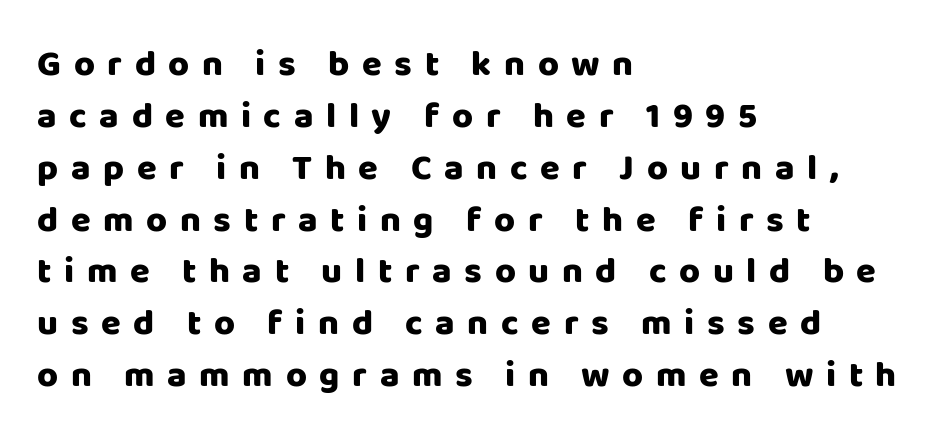
The image shows 36 px heavy sans-serif type, upright; set left-aligned, normal line spacing (1.44x), unusually wide letter spacing (+0.35 em), not underlined; low stroke contrast and a large x-height.
